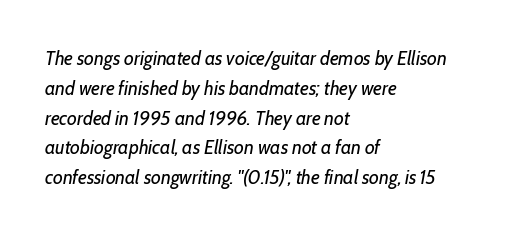
Has an underline been added? It has not. Honestly, the row spacing looks completely unremarkable. There's an unmistakable incline to the writing here. The letterforms sit at book weight or below. Line starts are locked; line ends wander.
